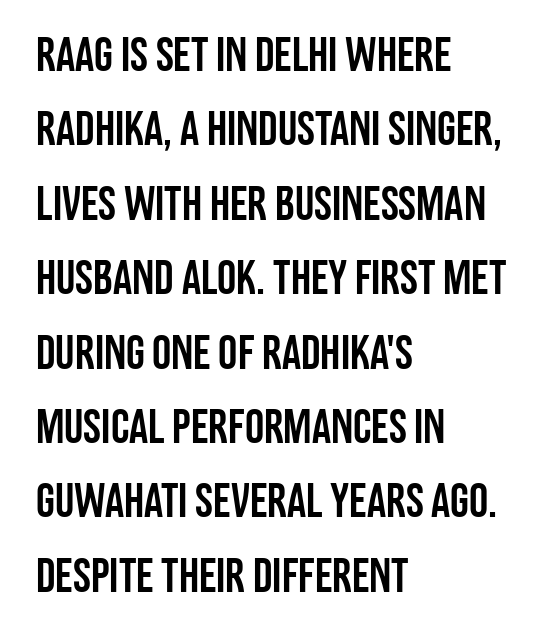
The image shows 48 px condensed sans-serif type, upright; set left-aligned, normal line spacing (1.55x), normal letter spacing, not underlined; low stroke contrast and a large x-height.
